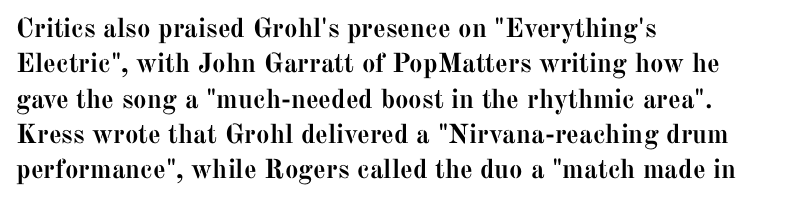
{"italic": "no", "bold": "yes", "underline": "no", "align": "left", "line_spacing": "normal", "line_spacing_ratio": 1.31, "letter_spacing": "normal", "letter_spacing_em": 0.0, "glyph_px": 27}
